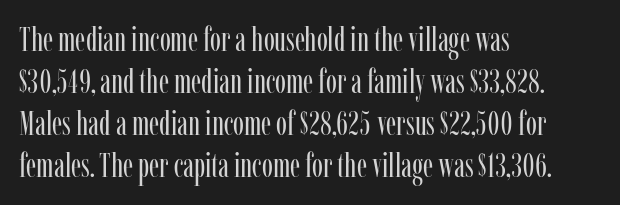
Q: Is the text bold? A: No.
Q: Is the text italic (slanted)? A: No, it is upright.
Q: Is the typeface a serif or a sans-serif typeface? A: Serif.
Q: Is the text underlined? A: No.
Q: How is the paragraph aligned? A: Left-aligned.
Q: Is the spacing between letters normal or unusually wide? A: Normal.
Q: Is the spacing between lines tight, normal or loose? A: Normal.
Q: Width (condensed, normal, or wide)? A: Condensed.
Q: Stroke contrast? A: Low.
Q: x-height? A: Medium.
Q: Monospaced? A: No.
